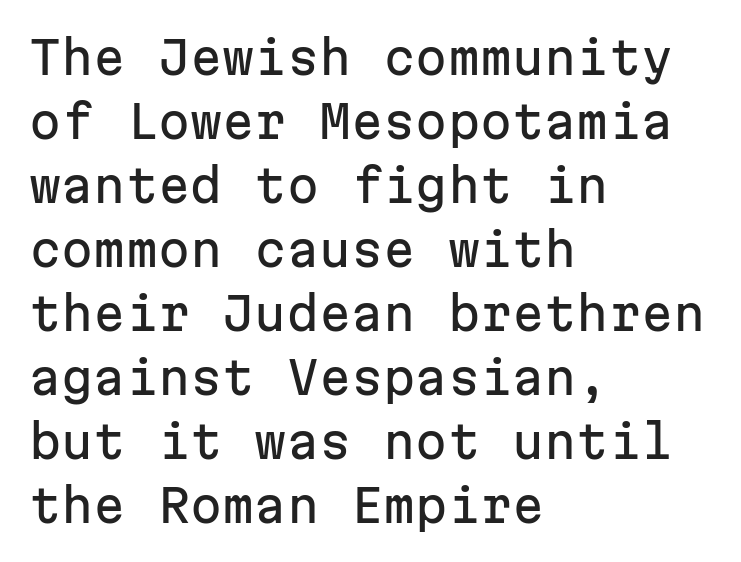
Q: Is the text italic (slanted)? A: No, it is upright.
Q: Is the typeface a serif or a sans-serif typeface? A: Sans-serif.
Q: Is the text underlined? A: No.
Q: How is the paragraph aligned? A: Left-aligned.
Q: Is the spacing between letters normal or unusually wide? A: Normal.
Q: Is the spacing between lines tight, normal or loose? A: Normal.
Q: Width (condensed, normal, or wide)? A: Normal.
Q: Stroke contrast? A: Low.
Q: x-height? A: Medium.
Q: Monospaced? A: Yes.
